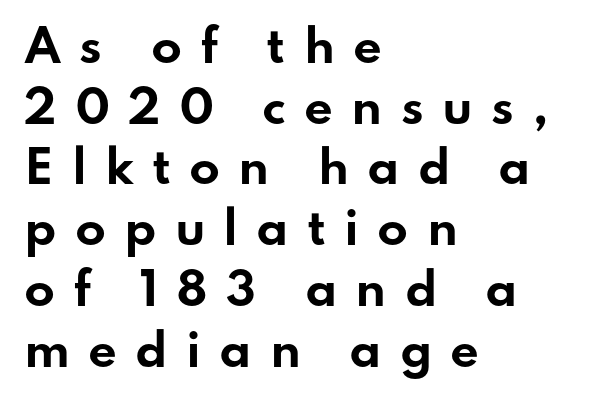
One-word summary of the alignment: left. Just letters on the line, the space beneath them empty. Regarding leading, the lines here are spaced in the standard way. The letters advance in unequal steps, a hallmark of proportional type. Short note: letters widely spaced. Is there any slant? The stems are plumb.
